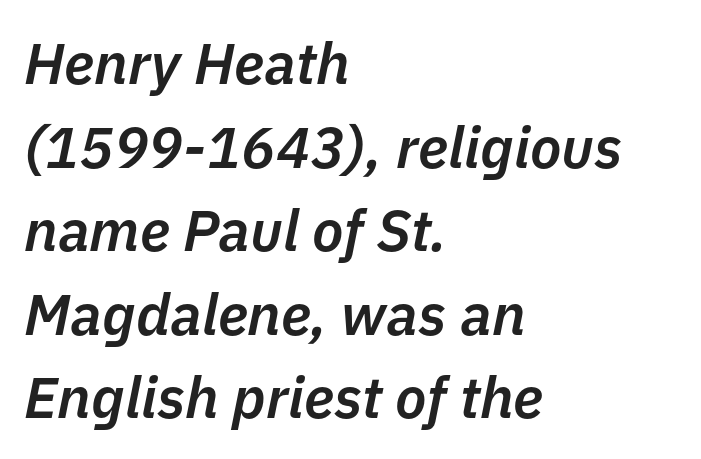
Spacing between characters is what you'd get straight out of the box. Do the characters align in a grid? No, the font is proportional. Baseline-to-baseline distance is the conventional proportion of letter height. The text carries the slant typical of an italic or oblique font. Strokes here are thickened, but only to semibold level.
